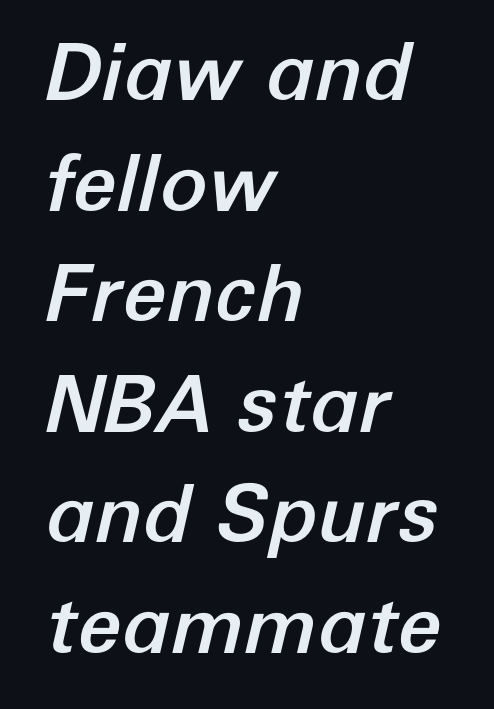
The image shows 79 px text type, italic (leaning right); set left-aligned, normal line spacing (1.4x), normal letter spacing, not underlined; low stroke contrast and a medium x-height.
